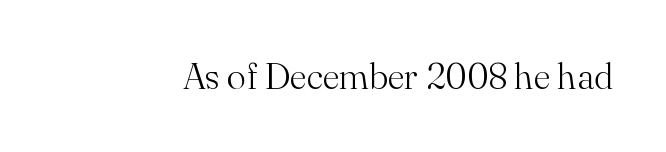
Think of a printed novel: that variable character pitch is what you see here. The specimen reads as upright at a glance. Font category for this specimen: serif. No extra ink here — the face is not bold. Tracking here is standard; glyphs follow each other at the usual distance.
